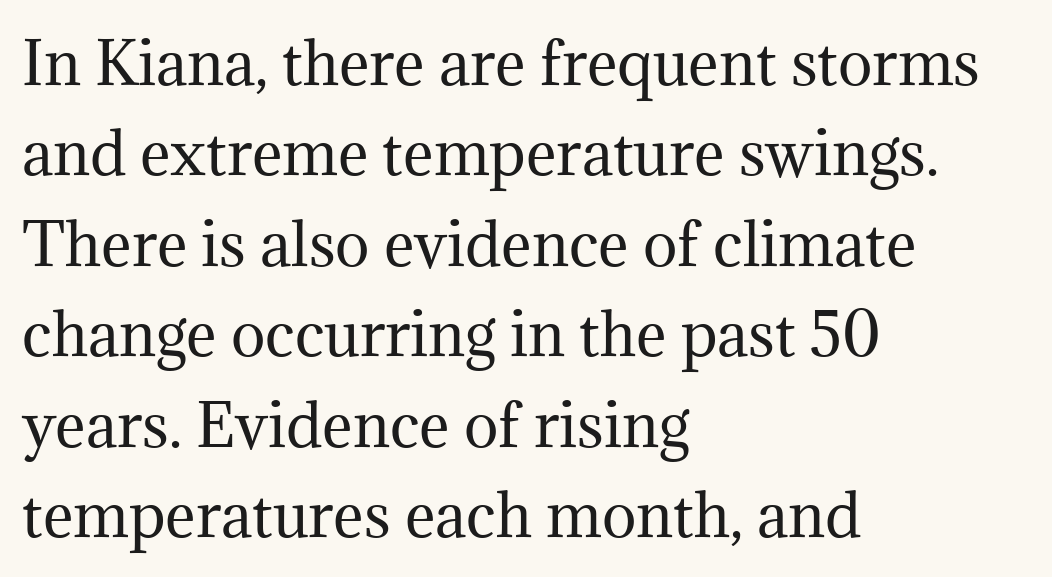
Layout note: lines flush left. When letters stand straight like this, we call the style roman or upright. Is this a fixed-width face? No — the glyphs have proportional, varying widths. Compared with typical body copy, the letter spacing here is the same. Descenders are the only things crossing below the line. Weight: regular or lighter.
